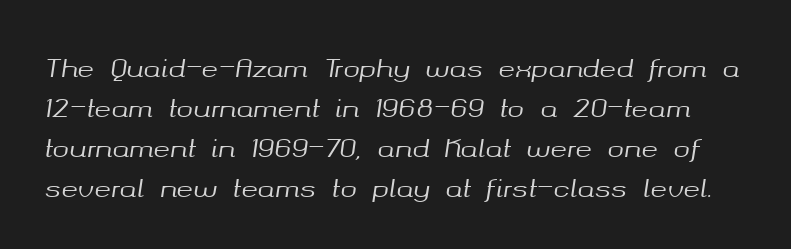
{"italic": "yes", "lean": "right", "slant_degrees": 8, "underline": "no", "line_spacing": "normal", "line_spacing_ratio": 1.6, "letter_spacing": "normal", "letter_spacing_em": 0.0, "glyph_px": 25}
